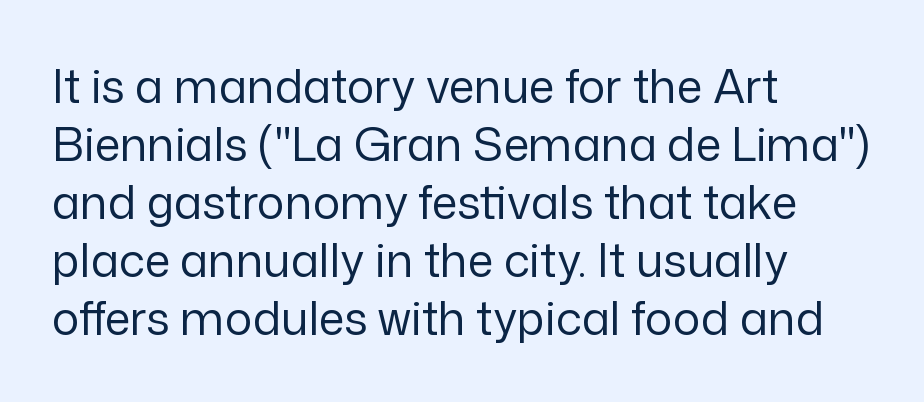
The image shows 46 px regular-weight sans-serif type, upright; set left-aligned, normal line spacing (1.26x), normal letter spacing, not underlined; low stroke contrast and a medium x-height.
